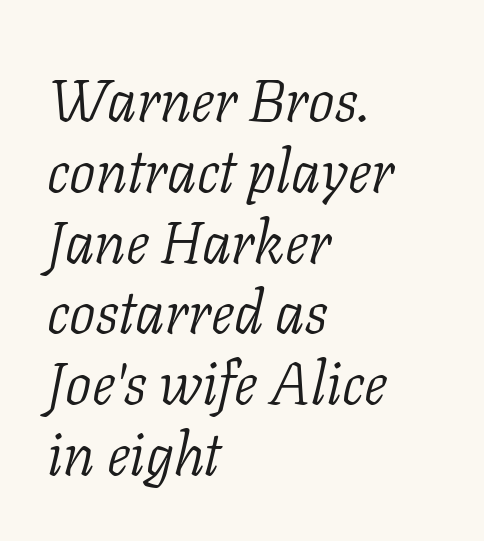
This rendering uses left alignment, leaving the right contour irregular. The face used here is proportionally spaced, like ordinary book or web type. The glyphs are unaccompanied by any horizontal stroke below them. The face looks like a standard text weight, possibly lighter. The rendering applies a slant to the glyphs. Words appear dense and cohesive because spacing is normal.
